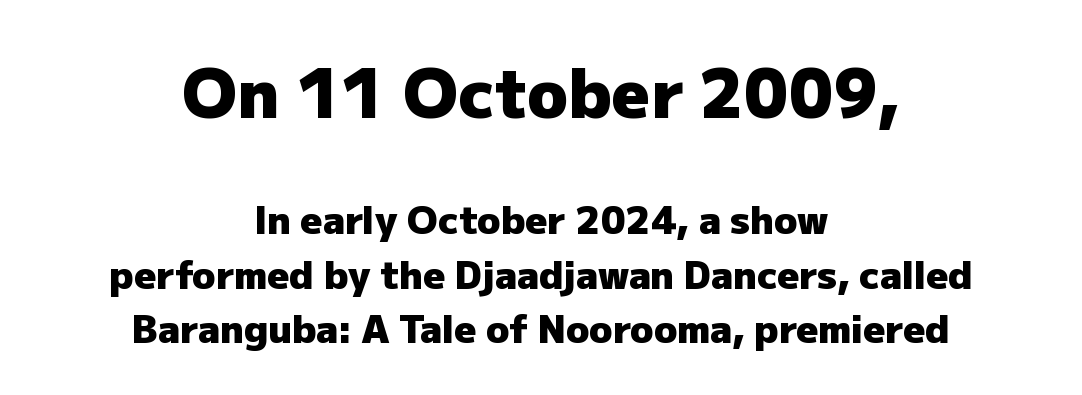
Q: Is the text bold? A: Yes.
Q: Is the text italic (slanted)? A: No, it is upright.
Q: Is the typeface a serif or a sans-serif typeface? A: Sans-serif.
Q: Is the text underlined? A: No.
Q: How is the paragraph aligned? A: Centered.
Q: Is the spacing between letters normal or unusually wide? A: Normal.
Q: Is the spacing between lines tight, normal or loose? A: Normal.
Q: Which block of text is set in a larger size, the first (top) or the second (bottom)? A: The first (top) one.
Q: Width (condensed, normal, or wide)? A: Normal.
Q: Stroke contrast? A: Low.
Q: x-height? A: Medium.
Q: Monospaced? A: No.
